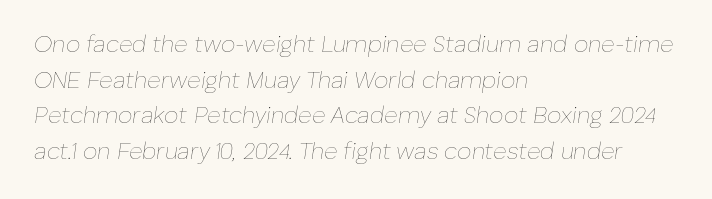
{"italic": "yes", "lean": "right", "slant_degrees": 8, "bold": "no", "underline": "no", "align": "left", "line_spacing": "normal", "line_spacing_ratio": 1.55, "letter_spacing": "normal", "letter_spacing_em": 0.0, "glyph_px": 23}
